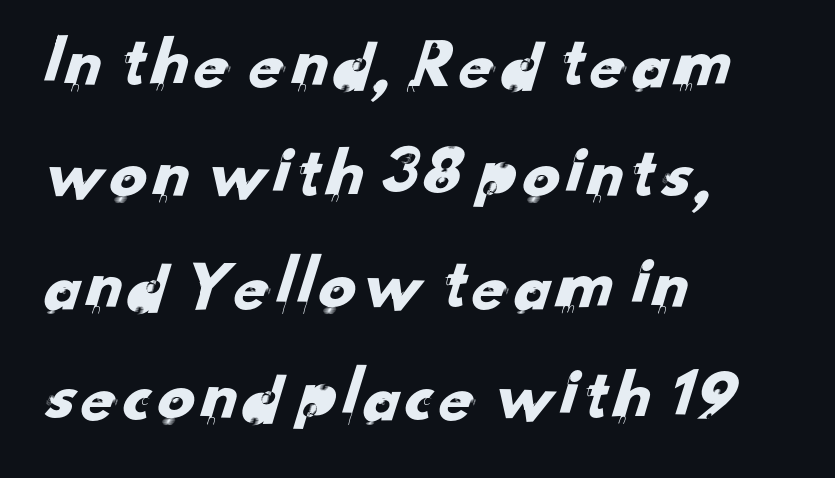
Whoever set this chose a conventional vertical rhythm. The letters advance in unequal steps, a hallmark of proportional type. Default kerning and tracking; the words read as compact shapes. Horizontal alignment here is leftward, the default for most running prose.
